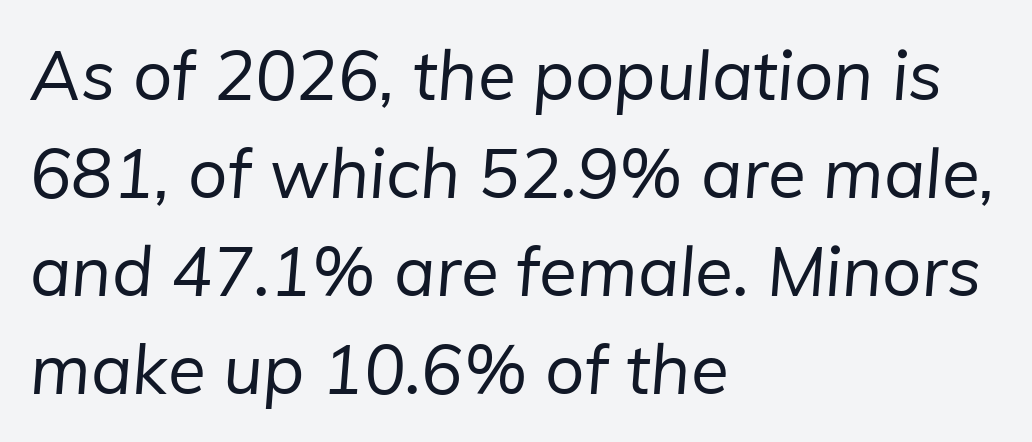
Q: Is the text bold? A: No.
Q: Is the typeface a serif or a sans-serif typeface? A: Sans-serif.
Q: Is the text underlined? A: No.
Q: How is the paragraph aligned? A: Left-aligned.
Q: Is the spacing between letters normal or unusually wide? A: Normal.
Q: Is the spacing between lines tight, normal or loose? A: Normal.
Q: Width (condensed, normal, or wide)? A: Normal.
Q: Stroke contrast? A: Low.
Q: x-height? A: Medium.
Q: Monospaced? A: No.
